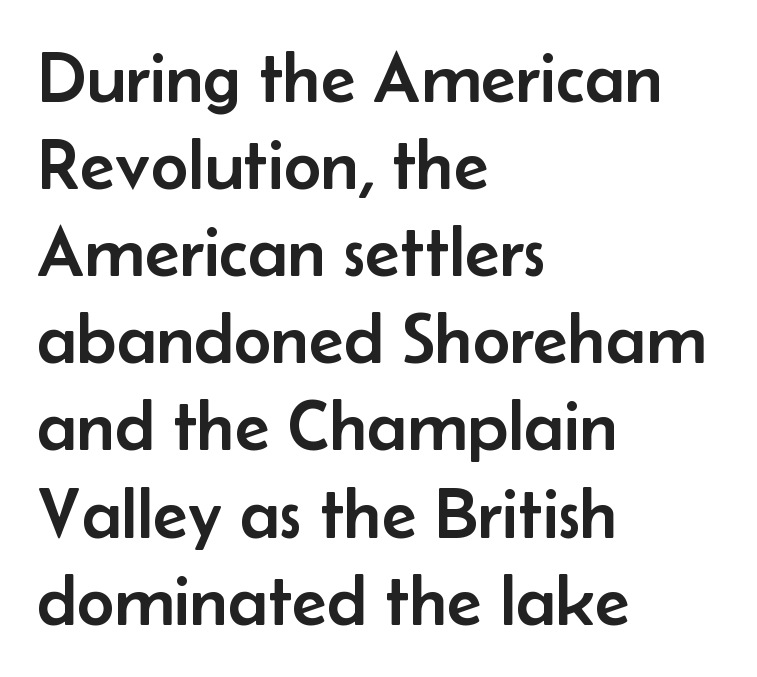
The image shows 72 px sans-serif type, upright; set left-aligned, line spacing 1.21x, normal letter spacing, not underlined; low stroke contrast and a small x-height.
